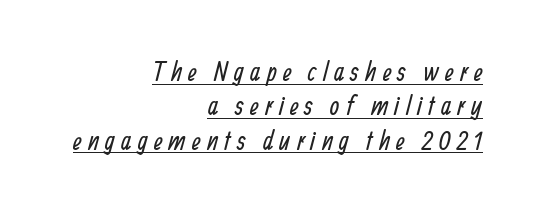
Q: Is the text bold? A: No.
Q: Is the text underlined? A: Yes.
Q: How is the paragraph aligned? A: Right-aligned.
Q: Is the spacing between letters normal or unusually wide? A: Unusually wide.
Q: Is the spacing between lines tight, normal or loose? A: Normal.
